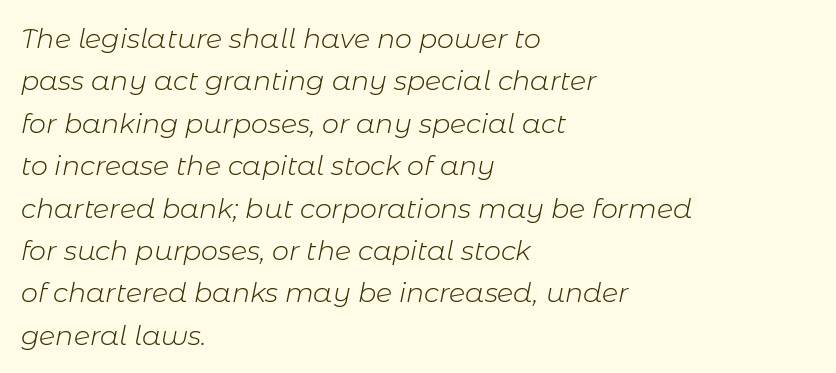
Q: Is the text bold? A: No.
Q: Is the text italic (slanted)? A: Yes, it leans right by about 11 degrees.
Q: Is the text underlined? A: No.
Q: How is the paragraph aligned? A: Left-aligned.
Q: Is the spacing between letters normal or unusually wide? A: Normal.
Q: Is the spacing between lines tight, normal or loose? A: Normal.
